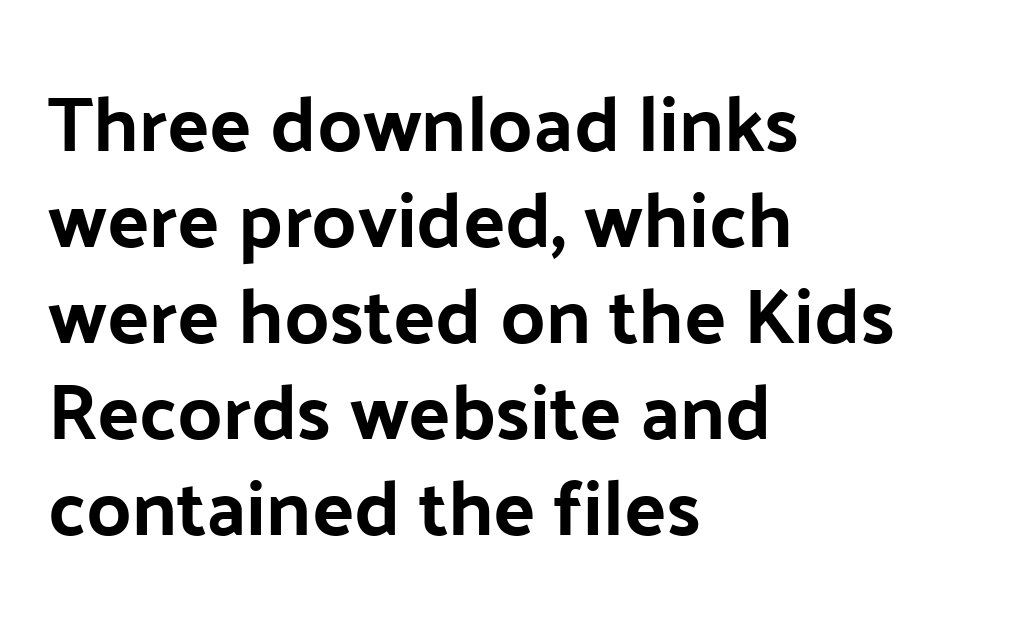
{"serif": "no", "italic": "no", "bold": "yes", "weight": "bold", "width": "normal", "stroke_contrast": "low", "x_height": "medium", "monospaced": "no", "underline": "no", "align": "left", "line_spacing_ratio": 1.23, "letter_spacing": "normal", "letter_spacing_em": 0.0, "glyph_px": 78}
